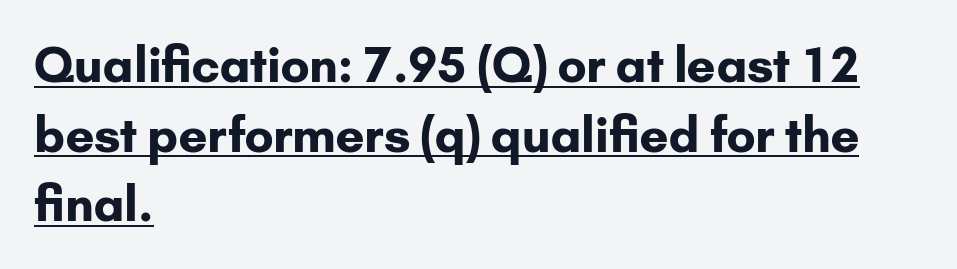
One glance says typical: line gaps are just what's usual. The lines in this sample share a left origin and differ only in where they stop. The axis of the letterforms is exactly vertical. Summary of weight: heavy, a full bold.
